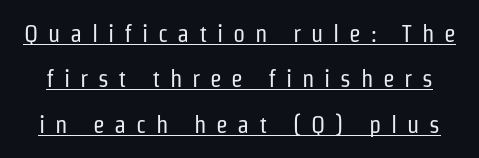
{"italic": "no", "bold": "no", "underline": "yes", "line_spacing_ratio": 1.89, "letter_spacing": "wide", "letter_spacing_em": 0.41, "glyph_px": 24}
